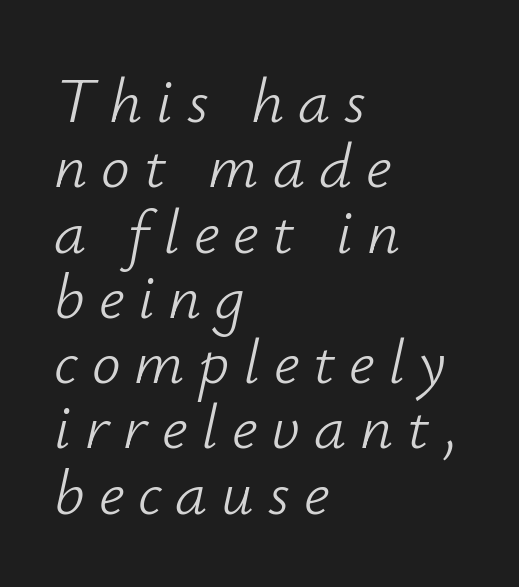
Q: Is the text bold? A: No.
Q: Is the text italic (slanted)? A: Yes, it leans right by about 12 degrees.
Q: Is the text underlined? A: No.
Q: How is the paragraph aligned? A: Left-aligned.
Q: Is the spacing between letters normal or unusually wide? A: Unusually wide.
Q: Is the spacing between lines tight, normal or loose? A: Tight.
Q: Width (condensed, normal, or wide)? A: Normal.
Q: Stroke contrast? A: Low.
Q: x-height? A: Small.
Q: Monospaced? A: No.
